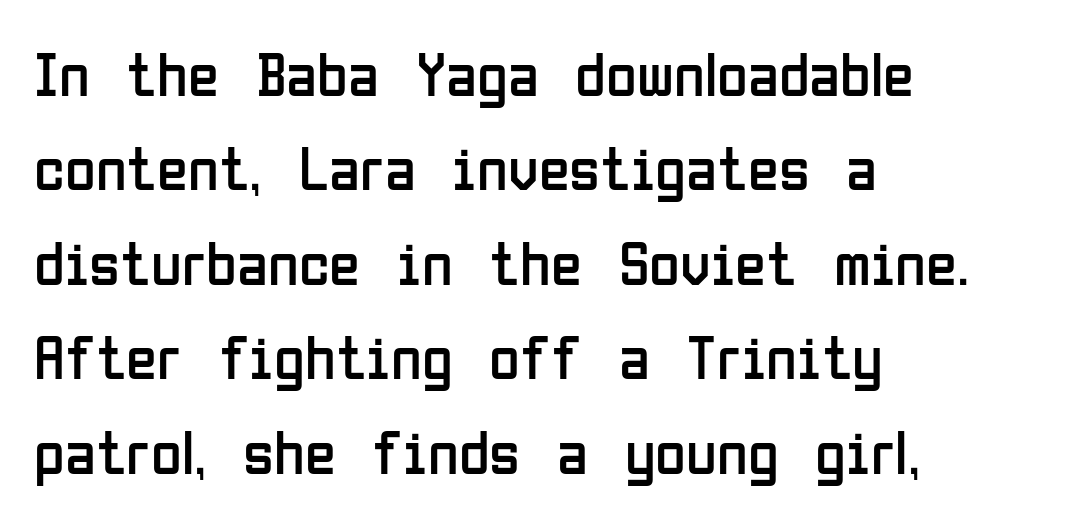
In terms of letterform style, serifs are entirely absent. The passage shown is typed in a proportional face where columns would drift. This sample uses plain, unmodified letter spacing. The strokes carry an ordinary text weight at most. Bare-footed words on every line.
